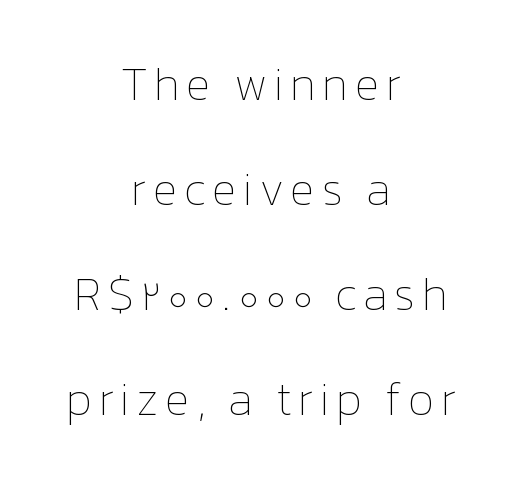
Q: Is the text bold? A: No.
Q: Is the text italic (slanted)? A: No, it is upright.
Q: Is the text underlined? A: No.
Q: How is the paragraph aligned? A: Centered.
Q: Is the spacing between lines tight, normal or loose? A: Loose.
Q: Width (condensed, normal, or wide)? A: Normal.
Q: Stroke contrast? A: Low.
Q: x-height? A: Medium.
Q: Monospaced? A: No.
